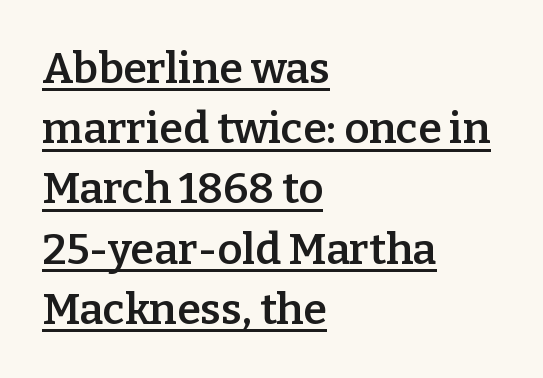
Q: Is the text bold? A: Semi-bold.
Q: Is the text italic (slanted)? A: No, it is upright.
Q: Is the typeface a serif or a sans-serif typeface? A: Serif.
Q: Is the text underlined? A: Yes.
Q: How is the paragraph aligned? A: Left-aligned.
Q: Is the spacing between letters normal or unusually wide? A: Normal.
Q: Is the spacing between lines tight, normal or loose? A: Normal.
Q: Width (condensed, normal, or wide)? A: Normal.
Q: Stroke contrast? A: Low.
Q: x-height? A: Medium.
Q: Monospaced? A: No.
